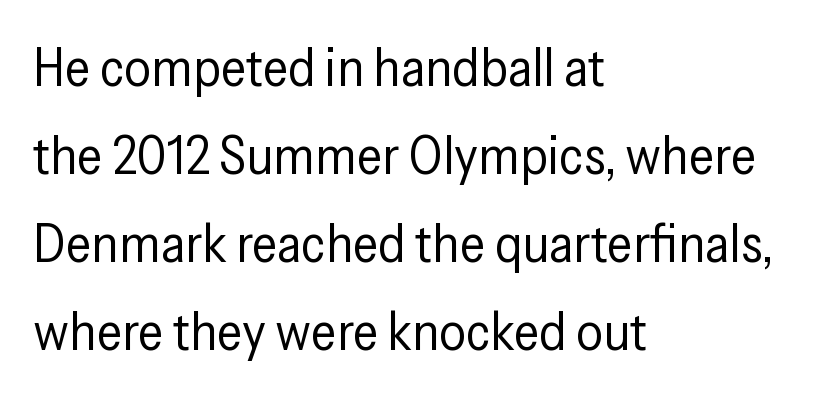
The image shows 53 px regular-weight, condensed sans-serif type, upright; set left-aligned, normal line spacing (1.66x), normal letter spacing, not underlined; low stroke contrast and a medium x-height.
